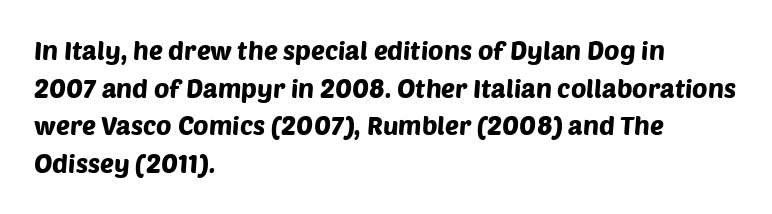
The image shows 26 px text type; set left-aligned, normal line spacing (1.45x), normal letter spacing, not underlined.
